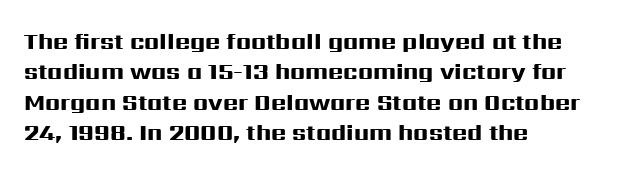
Each word holds together tightly as a unit, with standard inter-letter gaps. Typeset ragged right — the left edge is the straight one. Has an underline been added? It has not. The passage shown stacks its lines at a standard gap. A typesetter would mark this as roman, not italic. The passage shown is emphatically bold.
